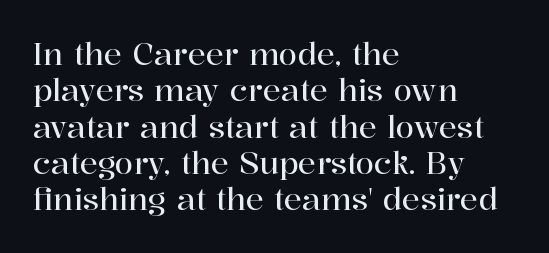
Q: Is the text italic (slanted)? A: No, it is upright.
Q: Is the typeface a serif or a sans-serif typeface? A: Serif.
Q: Is the text underlined? A: No.
Q: How is the paragraph aligned? A: Left-aligned.
Q: Is the spacing between letters normal or unusually wide? A: Normal.
Q: Width (condensed, normal, or wide)? A: Normal.
Q: Stroke contrast? A: High.
Q: x-height? A: Medium.
Q: Monospaced? A: No.
